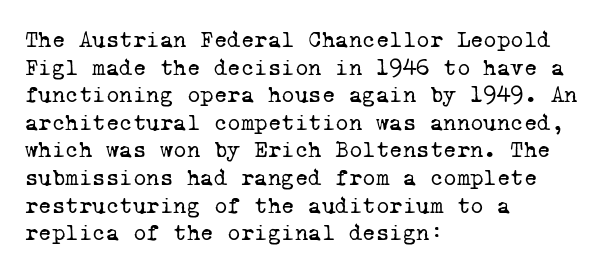
The image shows 23 px text type; set left-aligned, line spacing 1.2x, normal letter spacing, not underlined.
